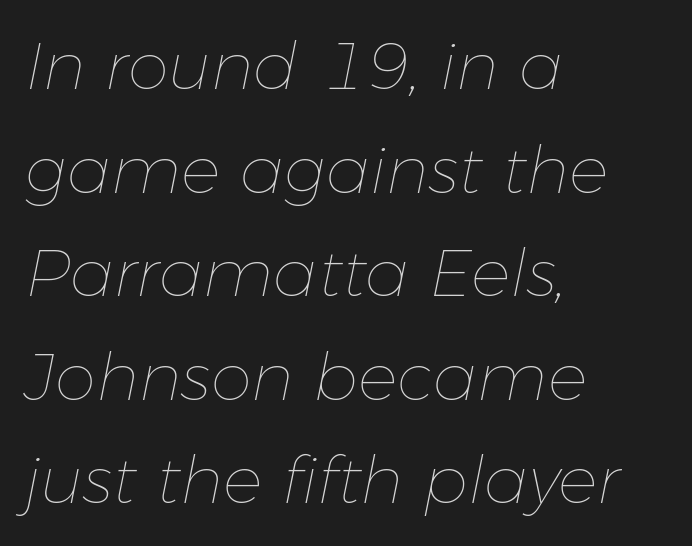
{"italic": "yes", "lean": "right", "slant_degrees": 11, "bold": "no", "weight": "thin", "width": "normal", "stroke_contrast": "low", "x_height": "medium", "monospaced": "no", "underline": "no", "align": "left", "line_spacing": "normal", "line_spacing_ratio": 1.57, "letter_spacing": "normal", "letter_spacing_em": 0.0, "glyph_px": 66}
